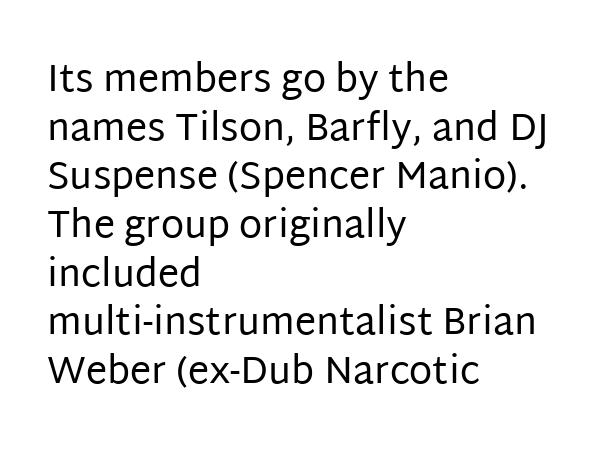
{"serif": "no", "italic": "no", "bold": "no", "weight": "regular", "width": "normal", "stroke_contrast": "low", "x_height": "large", "monospaced": "no", "underline": "no", "align": "left", "line_spacing": "normal", "line_spacing_ratio": 1.28, "letter_spacing": "normal", "letter_spacing_em": 0.0, "glyph_px": 38}
